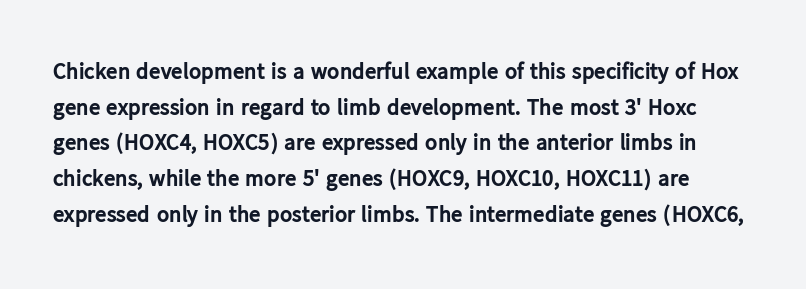
The image shows 23 px bold type, upright; set normal line spacing (1.55x), normal letter spacing, not underlined.
